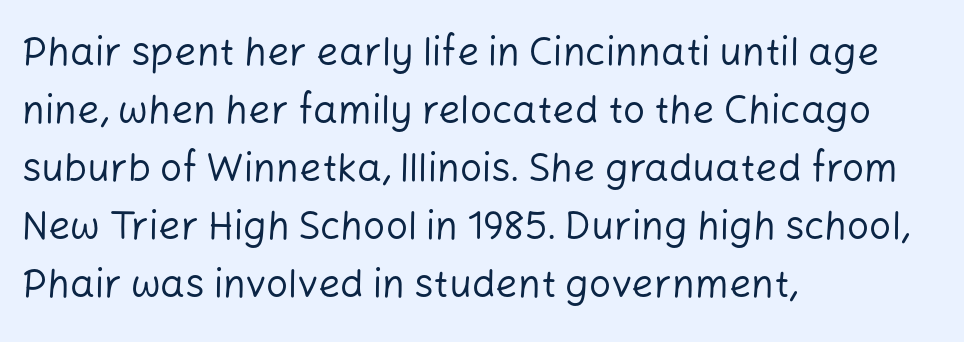
The image shows 39 px regular-weight sans-serif type, upright; set left-aligned, normal line spacing (1.49x), normal letter spacing, not underlined; low stroke contrast and a medium x-height.
